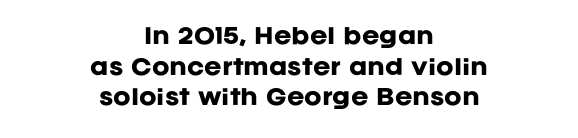
Whoever set this chose a conventional vertical rhythm. The gaps between neighbouring characters are ordinary and unremarkable. Bare-footed words on every line. The font's upright variant was chosen for this text. The paragraph has two soft edges and a firm central axis. Thick stems and heavy bowls — unmistakably bold.
